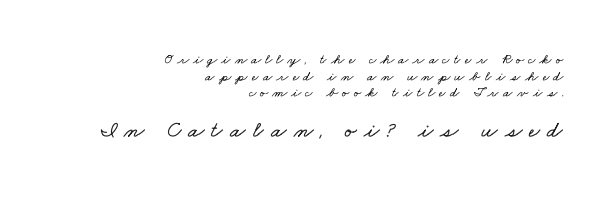
Q: Is the text underlined? A: No.
Q: How is the paragraph aligned? A: Right-aligned.
Q: Is the spacing between letters normal or unusually wide? A: Unusually wide.
Q: Which block of text is set in a larger size, the first (top) or the second (bottom)? A: The second (bottom) one.
